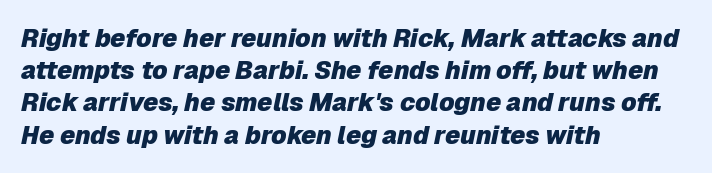
Q: Is the text bold? A: Yes.
Q: Is the text italic (slanted)? A: Yes, it leans right by about 12 degrees.
Q: Is the text underlined? A: No.
Q: How is the paragraph aligned? A: Left-aligned.
Q: Is the spacing between letters normal or unusually wide? A: Normal.
Q: Is the spacing between lines tight, normal or loose? A: Normal.
